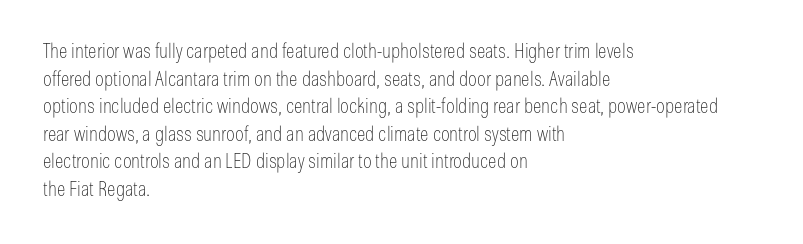
This rendering leaves character spacing at its baseline value. These lines stack with their left ends in a neat column. Reading down the column, the eye jumps a familiar distance to each next line. Stroke mass is kept to a normal reading level or below. Unlike italic type, these characters show no tilt at all. No word sits above an underline.
